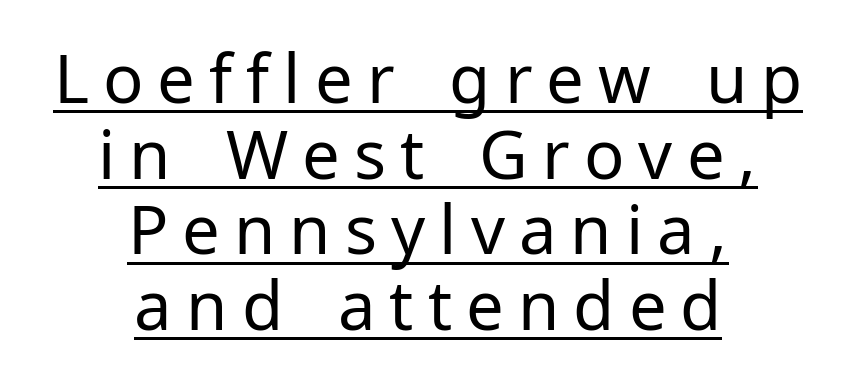
Q: Is the text bold? A: No.
Q: Is the text italic (slanted)? A: No, it is upright.
Q: Is the typeface a serif or a sans-serif typeface? A: Sans-serif.
Q: Is the text underlined? A: Yes.
Q: How is the paragraph aligned? A: Centered.
Q: Is the spacing between letters normal or unusually wide? A: Unusually wide.
Q: Is the spacing between lines tight, normal or loose? A: Tight.
Q: Width (condensed, normal, or wide)? A: Normal.
Q: Stroke contrast? A: Low.
Q: x-height? A: Medium.
Q: Monospaced? A: No.
